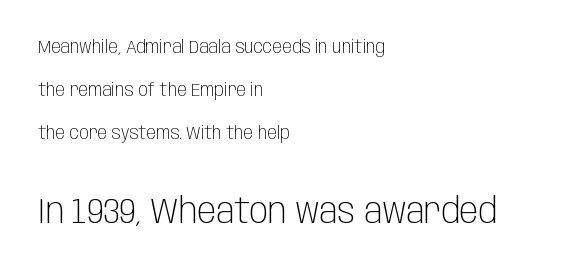
The image shows 35 px light, condensed sans-serif type, upright; set left-aligned, loose line spacing (2.38x), normal letter spacing, not underlined; the second (bottom) block is 1.94x larger; low stroke contrast and a large x-height.
